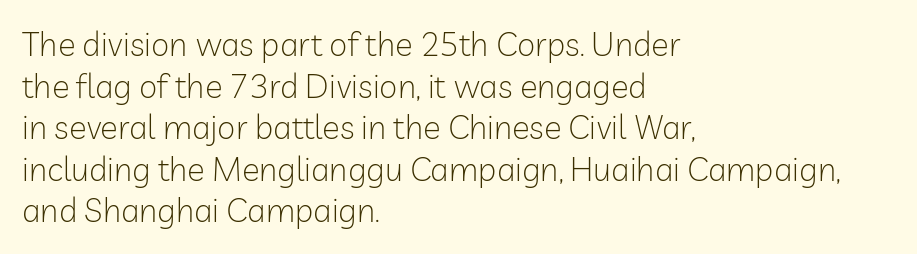
The image shows 33 px light sans-serif type, upright; set left-aligned, normal line spacing (1.26x), normal letter spacing, not underlined; low stroke contrast and a medium x-height.
